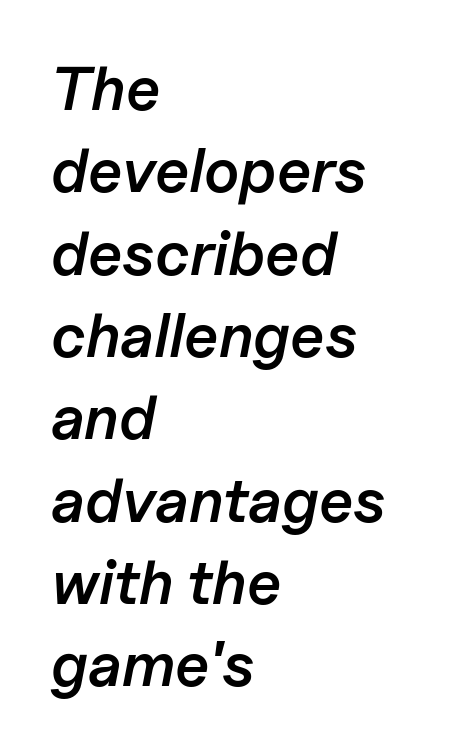
Q: Is the text bold? A: Semi-bold.
Q: Is the text italic (slanted)? A: Yes, it leans right by about 11 degrees.
Q: Is the text underlined? A: No.
Q: How is the paragraph aligned? A: Left-aligned.
Q: Is the spacing between letters normal or unusually wide? A: Normal.
Q: Is the spacing between lines tight, normal or loose? A: Normal.
Q: Width (condensed, normal, or wide)? A: Normal.
Q: Stroke contrast? A: Low.
Q: x-height? A: Medium.
Q: Monospaced? A: No.
